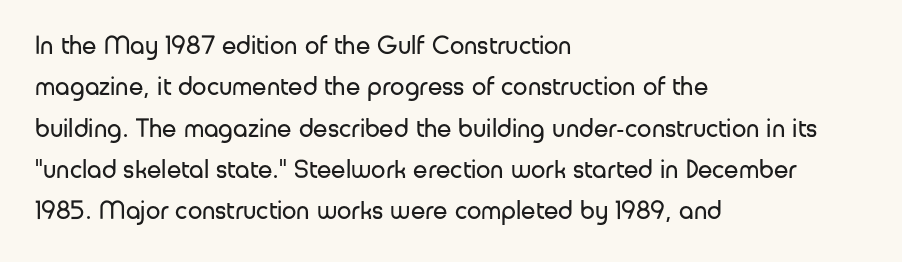
The image shows 26 px text type, upright; set left-aligned, normal line spacing (1.59x), normal letter spacing, not underlined.
